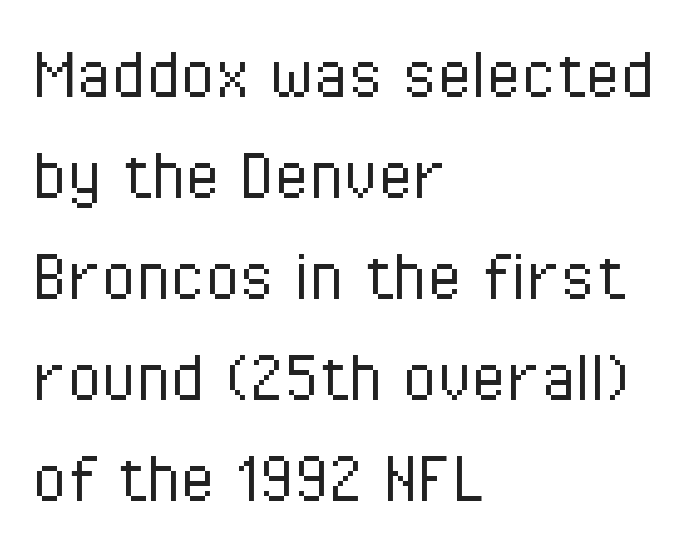
Q: Is the text bold? A: No.
Q: Is the text italic (slanted)? A: No, it is upright.
Q: Is the typeface a serif or a sans-serif typeface? A: Sans-serif.
Q: Is the text underlined? A: No.
Q: How is the paragraph aligned? A: Left-aligned.
Q: Is the spacing between letters normal or unusually wide? A: Normal.
Q: Is the spacing between lines tight, normal or loose? A: Normal.
Q: Width (condensed, normal, or wide)? A: Condensed.
Q: Stroke contrast? A: Low.
Q: x-height? A: Medium.
Q: Monospaced? A: No.
